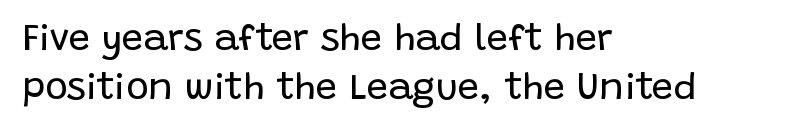
Q: Is the text bold? A: No.
Q: Is the text italic (slanted)? A: No, it is upright.
Q: Is the typeface a serif or a sans-serif typeface? A: Sans-serif.
Q: Is the text underlined? A: No.
Q: How is the paragraph aligned? A: Left-aligned.
Q: Is the spacing between letters normal or unusually wide? A: Normal.
Q: Is the spacing between lines tight, normal or loose? A: Normal.
Q: Width (condensed, normal, or wide)? A: Normal.
Q: Stroke contrast? A: Low.
Q: x-height? A: Large.
Q: Monospaced? A: No.
